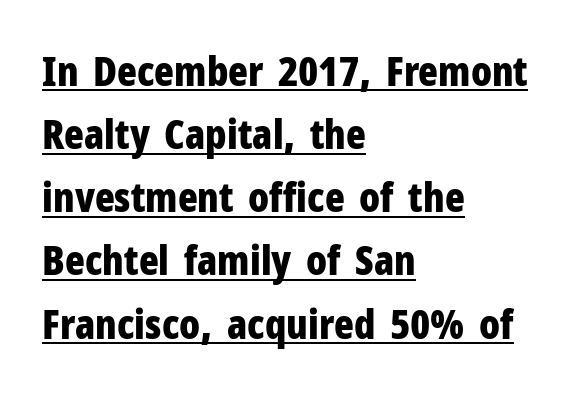
Q: Is the text bold? A: Yes.
Q: Is the text italic (slanted)? A: No, it is upright.
Q: Is the typeface a serif or a sans-serif typeface? A: Sans-serif.
Q: Is the text underlined? A: Yes.
Q: How is the paragraph aligned? A: Left-aligned.
Q: Is the spacing between letters normal or unusually wide? A: Normal.
Q: Is the spacing between lines tight, normal or loose? A: Normal.
Q: Width (condensed, normal, or wide)? A: Condensed.
Q: Stroke contrast? A: Low.
Q: x-height? A: Medium.
Q: Monospaced? A: No.
